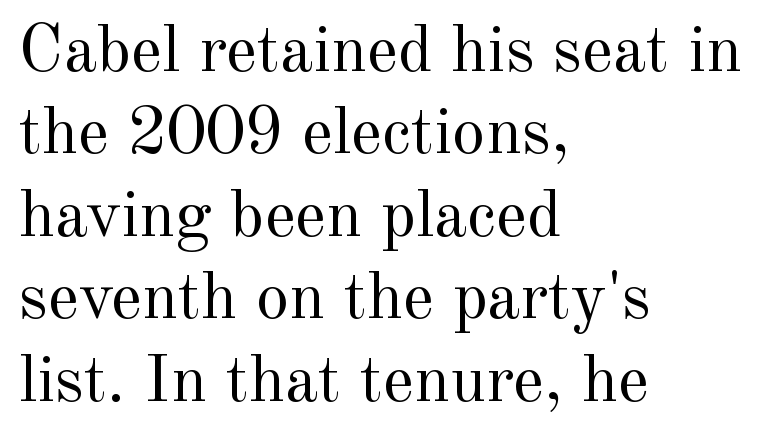
{"serif": "yes", "italic": "no", "bold": "no", "weight": "regular", "width": "normal", "x_height": "small", "monospaced": "no", "underline": "no", "align": "left", "line_spacing_ratio": 1.23, "letter_spacing": "normal", "letter_spacing_em": 0.0, "glyph_px": 67}
